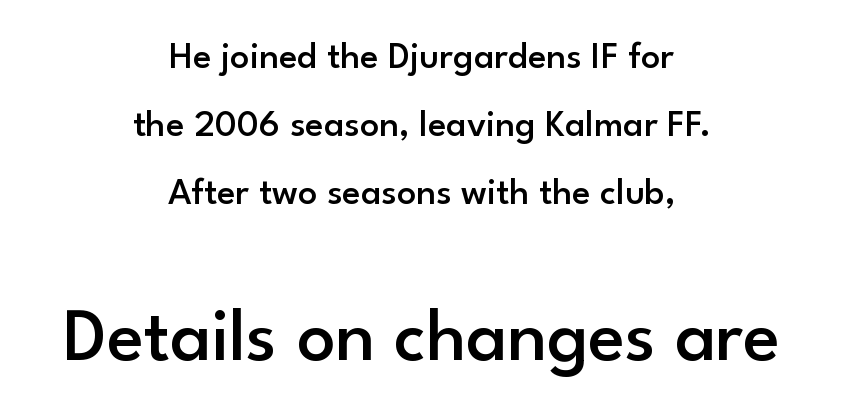
If you drew a line through each stem, it would be perfectly vertical. These lines are rendered in a variable-pitch font. The second block has been scaled up relative to the first. Visually the block forms a symmetrical silhouette, jagged on both flanks. Bare-footed words on every line. Weight check: semibold — heavier than regular, not quite bold.
